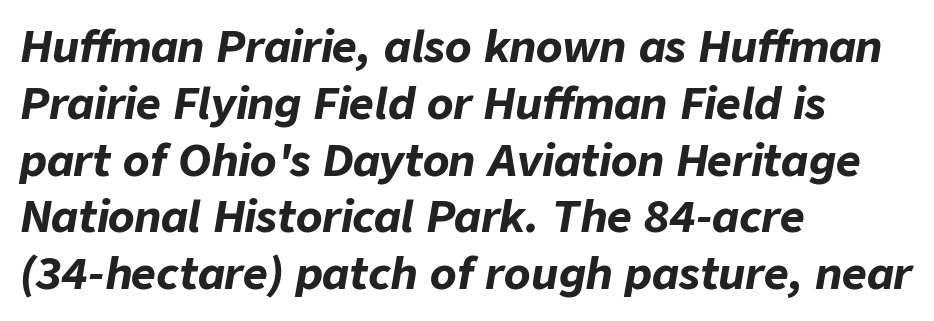
{"italic": "yes", "lean": "right", "slant_degrees": 9, "bold": "yes", "weight": "bold", "width": "normal", "stroke_contrast": "low", "x_height": "medium", "monospaced": "no", "underline": "no", "align": "left", "line_spacing": "normal", "line_spacing_ratio": 1.32, "letter_spacing": "normal", "letter_spacing_em": 0.0, "glyph_px": 43}
